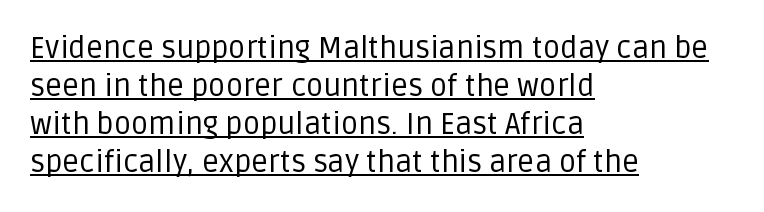
Q: Is the text bold? A: No.
Q: Is the text italic (slanted)? A: No, it is upright.
Q: Is the typeface a serif or a sans-serif typeface? A: Sans-serif.
Q: Is the text underlined? A: Yes.
Q: How is the paragraph aligned? A: Left-aligned.
Q: Is the spacing between letters normal or unusually wide? A: Normal.
Q: Is the spacing between lines tight, normal or loose? A: Normal.
Q: Width (condensed, normal, or wide)? A: Normal.
Q: Stroke contrast? A: Low.
Q: x-height? A: Large.
Q: Monospaced? A: No.
